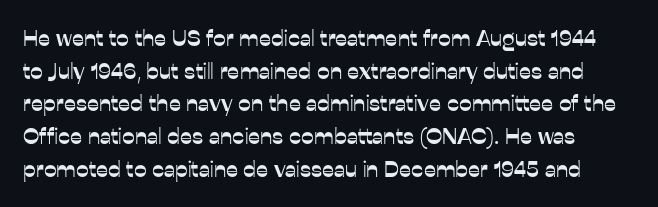
This block has exactly the height ordinary leading produces. Tracking value appears to be zero — textbook default spacing. When letters stand straight like this, we call the style roman or upright. A clean baseline with only descenders dipping below it.
